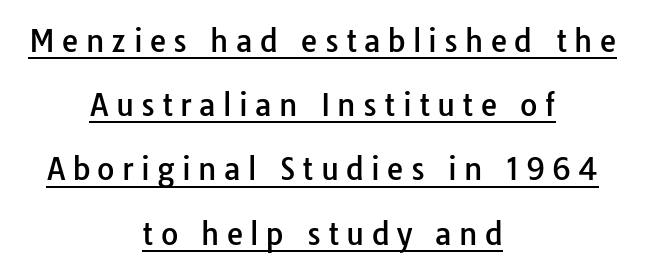
The image shows 30 px sans-serif type, upright; set centered, loose line spacing (2.14x), unusually wide letter spacing (+0.24 em), underlined; low stroke contrast and a medium x-height.
